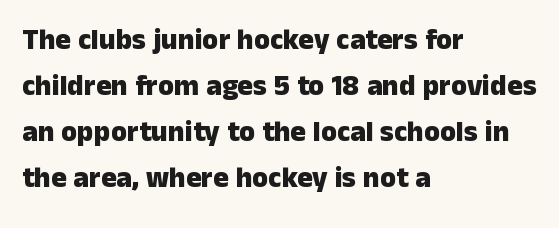
{"serif": "no", "italic": "no", "bold": "yes", "weight": "heavy", "width": "normal", "stroke_contrast": "low", "x_height": "medium", "monospaced": "no", "underline": "no", "align": "left", "line_spacing": "normal", "line_spacing_ratio": 1.59, "letter_spacing": "normal", "letter_spacing_em": 0.0, "glyph_px": 29}
